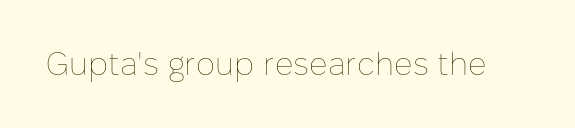
Q: Is the text bold? A: No.
Q: Is the text italic (slanted)? A: No, it is upright.
Q: Is the text underlined? A: No.
Q: Is the spacing between letters normal or unusually wide? A: Normal.
Q: Width (condensed, normal, or wide)? A: Normal.
Q: Stroke contrast? A: Low.
Q: x-height? A: Medium.
Q: Monospaced? A: No.
